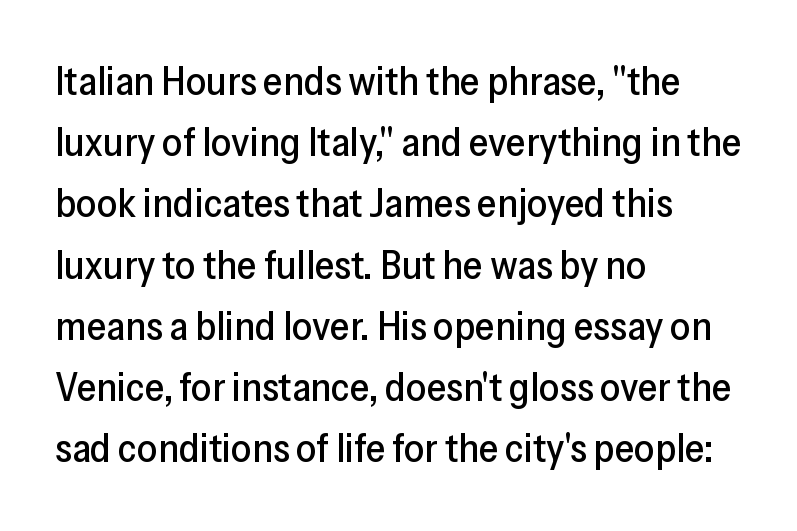
{"serif": "no", "italic": "no", "width": "normal", "stroke_contrast": "low", "x_height": "medium", "monospaced": "no", "underline": "no", "align": "left", "line_spacing": "normal", "line_spacing_ratio": 1.53, "letter_spacing": "normal", "letter_spacing_em": 0.0, "glyph_px": 40}
